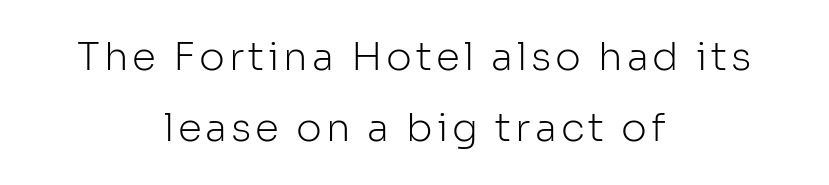
Q: Is the text bold? A: No.
Q: Is the text italic (slanted)? A: No, it is upright.
Q: Is the typeface a serif or a sans-serif typeface? A: Sans-serif.
Q: Is the text underlined? A: No.
Q: How is the paragraph aligned? A: Centered.
Q: Width (condensed, normal, or wide)? A: Normal.
Q: Stroke contrast? A: Low.
Q: x-height? A: Medium.
Q: Monospaced? A: No.
